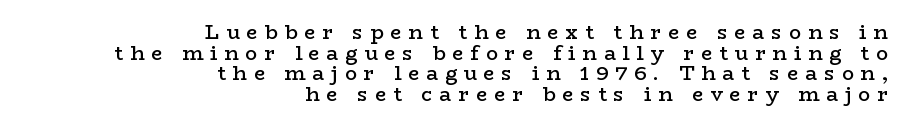
{"italic": "no", "bold": "semi", "underline": "no", "align": "right", "line_spacing": "tight", "line_spacing_ratio": 1.03, "letter_spacing": "wide", "letter_spacing_em": 0.34, "glyph_px": 20}
